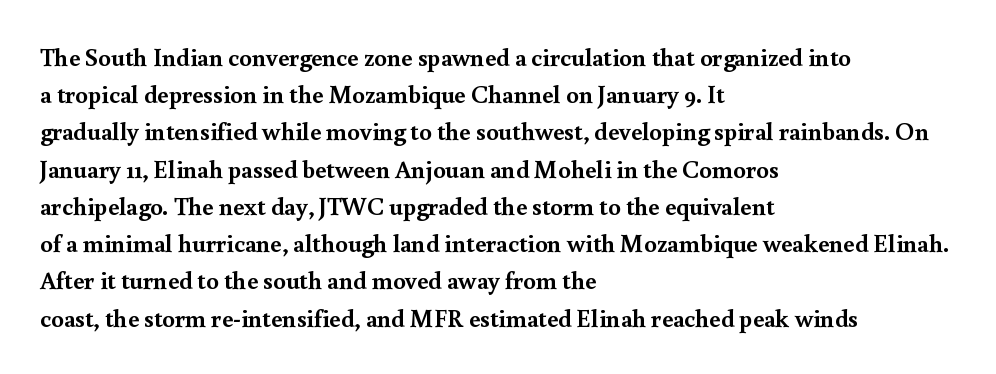
Italic: no, the glyphs are upright roman. Weight: bold. A typesetter would call this zero additional tracking. Does the copy run flush right? No — it runs flush left. In terms of leading, this rendering sits right in the middle. Quick note: underline off.
